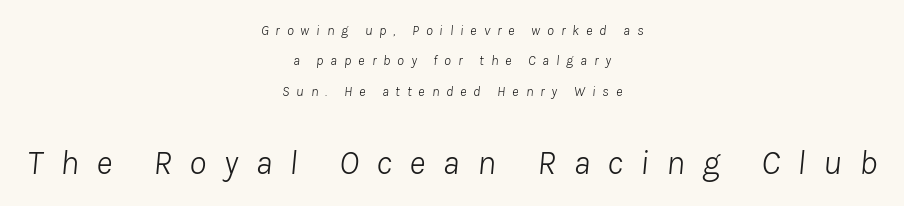
Q: Is the text bold? A: No.
Q: Is the text italic (slanted)? A: Yes, it leans right by about 8 degrees.
Q: Is the text underlined? A: No.
Q: How is the paragraph aligned? A: Centered.
Q: Is the spacing between letters normal or unusually wide? A: Unusually wide.
Q: Is the spacing between lines tight, normal or loose? A: Loose.
Q: Which block of text is set in a larger size, the first (top) or the second (bottom)? A: The second (bottom) one.
Q: Width (condensed, normal, or wide)? A: Normal.
Q: Stroke contrast? A: Low.
Q: x-height? A: Medium.
Q: Monospaced? A: No.
